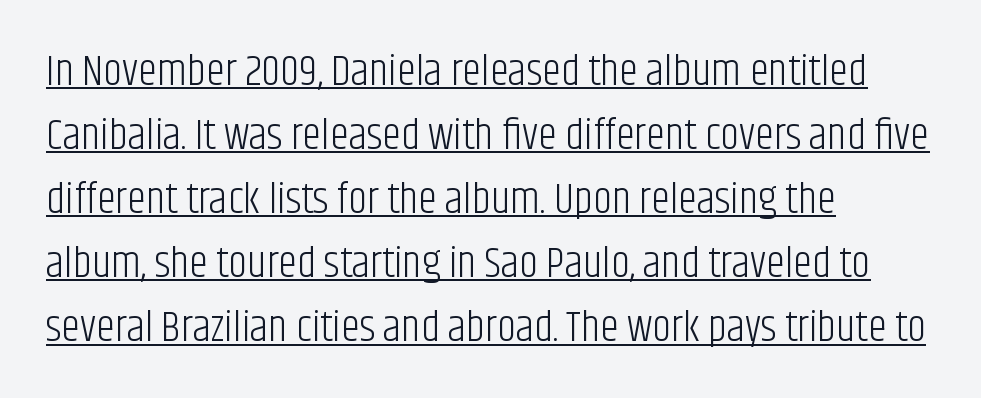
The rendering keeps characters at their native spacing. Notice how a bar underscores the lettering throughout. The rendering shows plain stroke endings on the letterforms — a sans-serif design. This is not heavy type; no bold has been used. Reading down the block, your eye returns to a fixed left position each line. Students, observe: this is what conventionally led text looks like.
